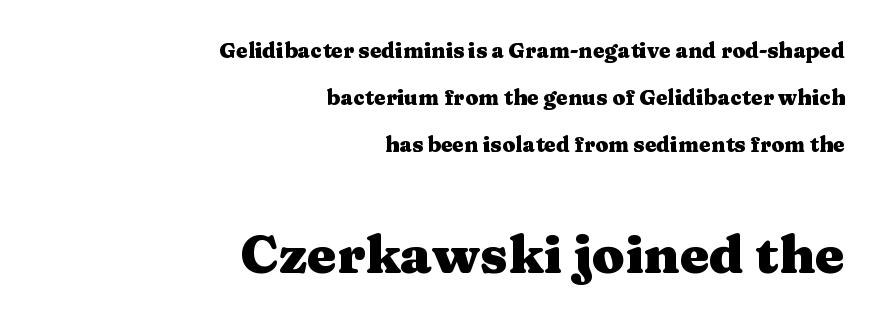
The image shows 53 px heavy, wide serif type, upright; set right-aligned, loose line spacing (2.24x), normal letter spacing, not underlined; the second (bottom) block is 2.52x larger; medium stroke contrast and a medium x-height.
